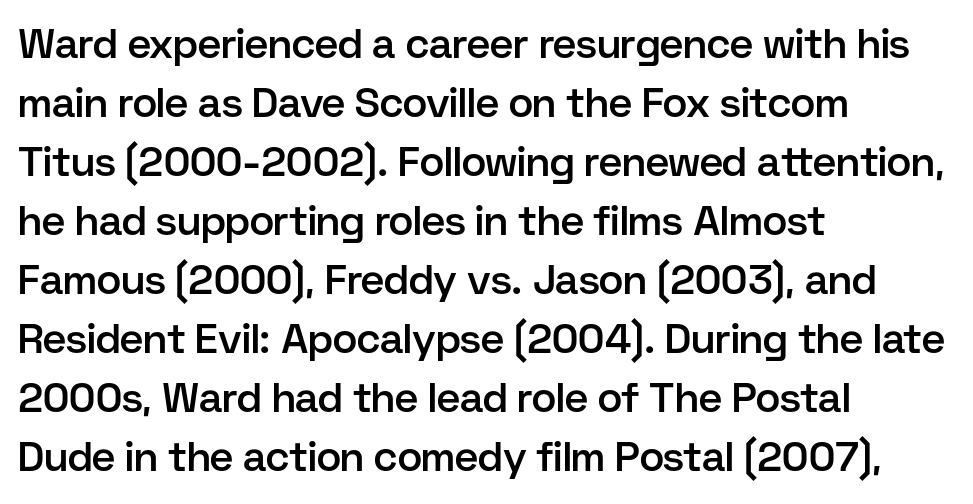
The image shows 41 px semibold sans-serif type, upright; set left-aligned, normal line spacing (1.44x), normal letter spacing, not underlined; low stroke contrast and a medium x-height.
